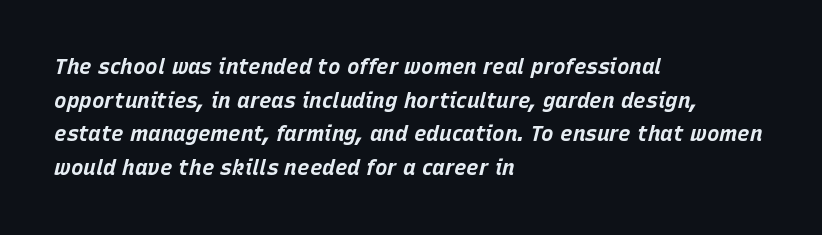
Q: Is the text bold? A: Yes.
Q: Is the text italic (slanted)? A: Yes, it leans right by about 15 degrees.
Q: Is the text underlined? A: No.
Q: How is the paragraph aligned? A: Left-aligned.
Q: Is the spacing between letters normal or unusually wide? A: Normal.
Q: Is the spacing between lines tight, normal or loose? A: Normal.
